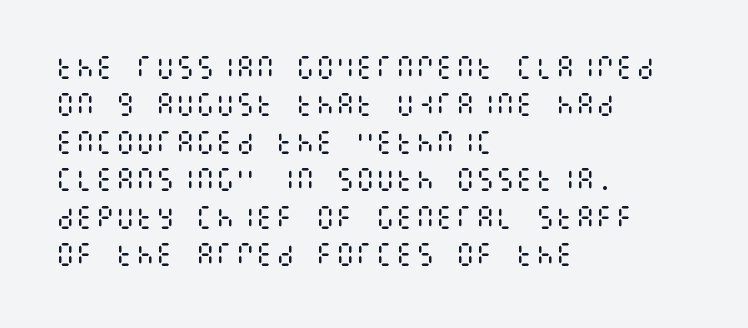
{"italic": "no", "bold": "no", "underline": "no", "align": "left", "line_spacing": "normal", "line_spacing_ratio": 1.5, "letter_spacing": "normal", "letter_spacing_em": 0.0, "glyph_px": 25}
